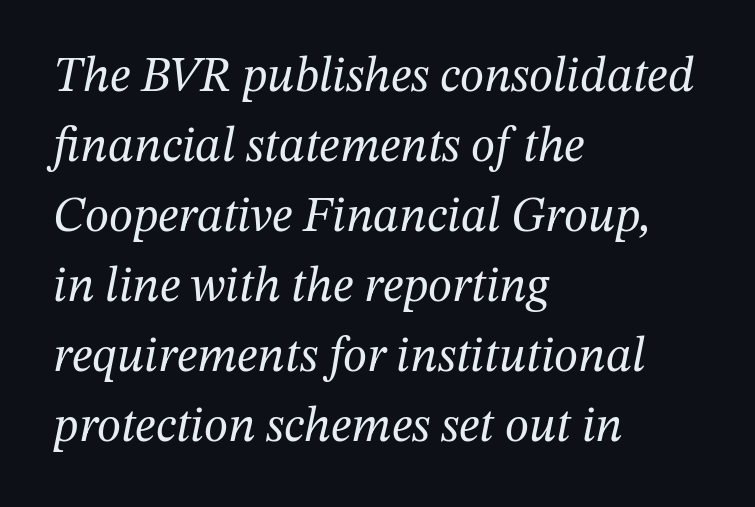
{"serif": "yes", "italic": "yes", "lean": "right", "slant_degrees": 12, "bold": "no", "weight": "regular", "width": "normal", "stroke_contrast": "medium", "x_height": "medium", "monospaced": "no", "underline": "no", "align": "left", "line_spacing": "normal", "line_spacing_ratio": 1.43, "letter_spacing": "normal", "letter_spacing_em": 0.0, "glyph_px": 49}
